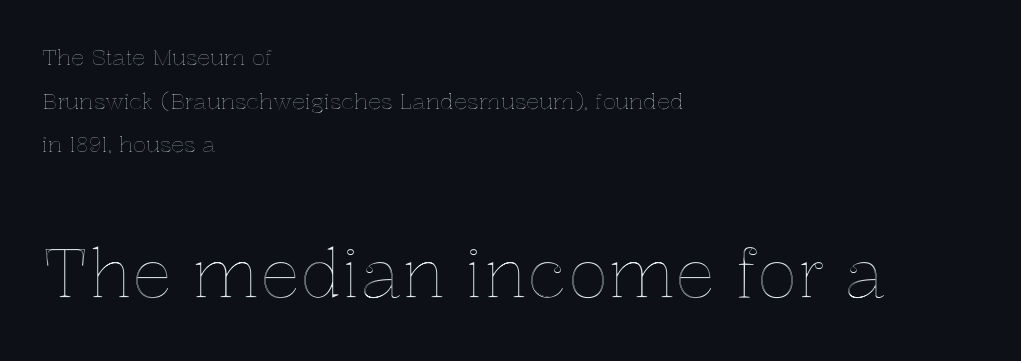
{"italic": "no", "width": "normal", "x_height": "medium", "monospaced": "no", "underline": "no", "align": "left", "line_spacing": "loose", "line_spacing_ratio": 1.98, "letter_spacing": "normal", "letter_spacing_em": 0.0, "larger_block": "second", "size_ratio": 3.05, "glyph_px": 67}
